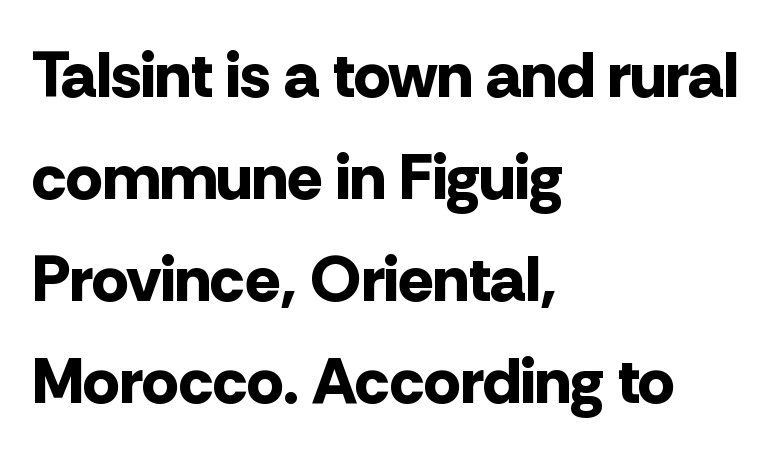
The strokes are fattened all the way to bold. Every row of glyphs begins at an identical x-position on the left. Ascenders rise straight up at ninety degrees. The characters display no serif detailing; their extremities are plain. Has an underline been added? It has not. The rows are spaced the way most documents space them.
